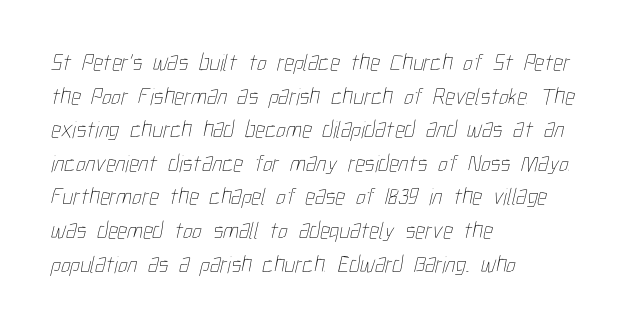
The image shows 24 px text type; set left-aligned, normal line spacing (1.4x), normal letter spacing, not underlined.
